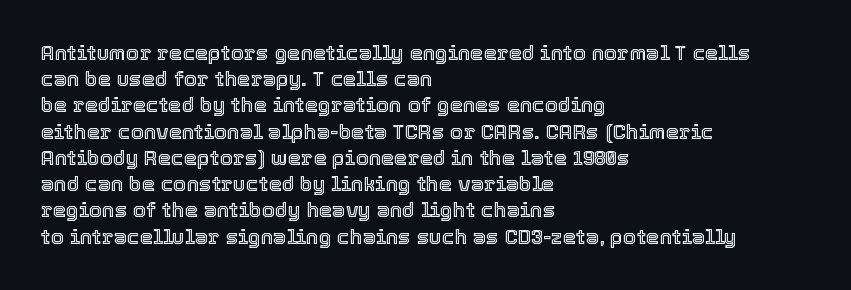
Q: Is the text italic (slanted)? A: No, it is upright.
Q: Is the text underlined? A: No.
Q: How is the paragraph aligned? A: Left-aligned.
Q: Is the spacing between letters normal or unusually wide? A: Normal.
Q: Is the spacing between lines tight, normal or loose? A: Normal.
